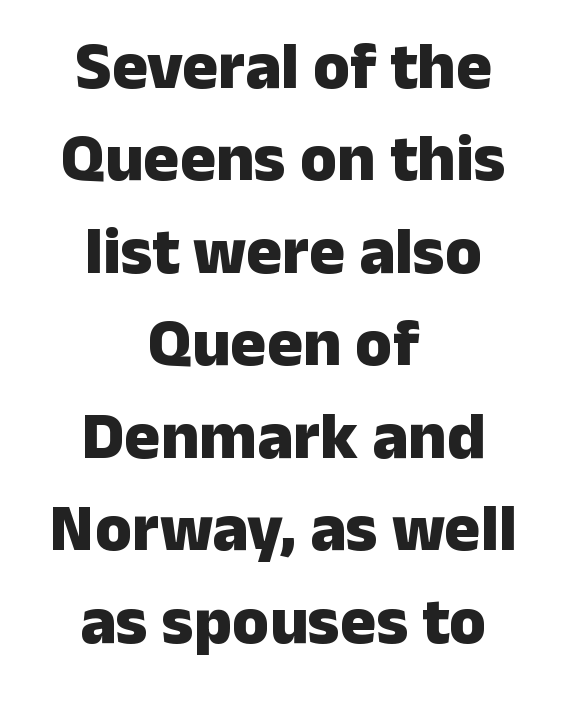
Q: Is the text bold? A: Yes.
Q: Is the text italic (slanted)? A: No, it is upright.
Q: Is the typeface a serif or a sans-serif typeface? A: Sans-serif.
Q: Is the text underlined? A: No.
Q: How is the paragraph aligned? A: Centered.
Q: Is the spacing between letters normal or unusually wide? A: Normal.
Q: Is the spacing between lines tight, normal or loose? A: Normal.
Q: Width (condensed, normal, or wide)? A: Normal.
Q: Stroke contrast? A: Low.
Q: x-height? A: Medium.
Q: Monospaced? A: No.
